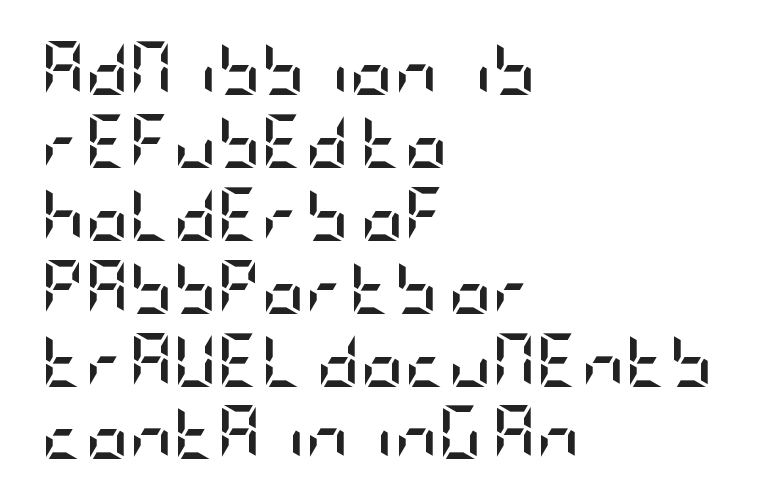
Q: Is the text bold? A: Yes.
Q: Is the text italic (slanted)? A: No, it is upright.
Q: Is the typeface a serif or a sans-serif typeface? A: Sans-serif.
Q: Is the text underlined? A: No.
Q: How is the paragraph aligned? A: Left-aligned.
Q: Is the spacing between letters normal or unusually wide? A: Normal.
Q: Is the spacing between lines tight, normal or loose? A: Normal.
Q: Width (condensed, normal, or wide)? A: Condensed.
Q: Stroke contrast? A: Low.
Q: x-height? A: Large.
